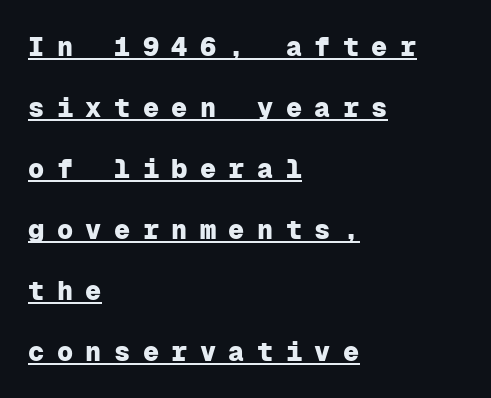
Heavy-handed strokes throughout: this text is bold. The passage shown has open, widely tracked lettering throughout. Ordinary non-slanted type is in use. Line beginnings align vertically; line endings do not. Quick note: underline on. This sample trades compactness for vertical openness between lines.
